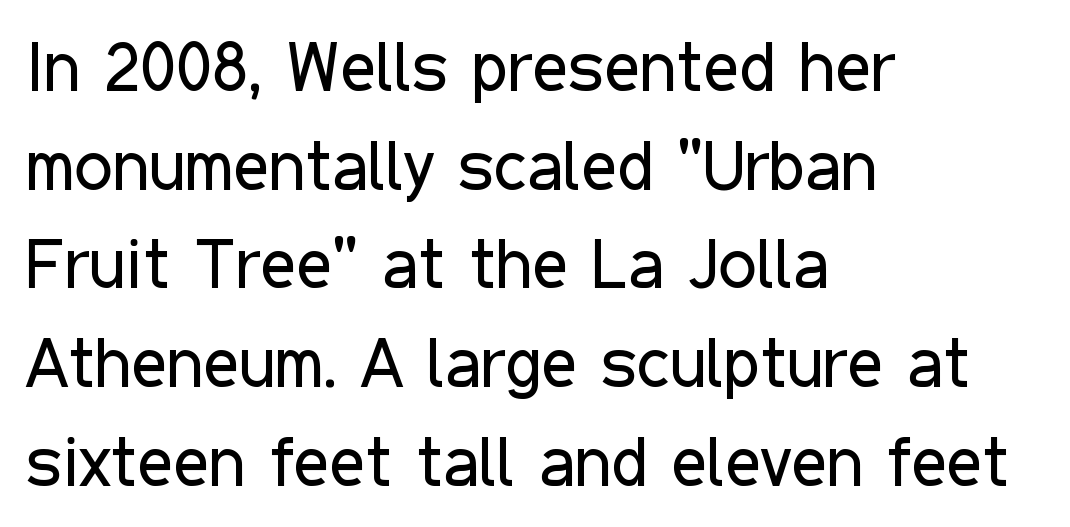
Q: Is the text bold? A: No.
Q: Is the text italic (slanted)? A: No, it is upright.
Q: Is the typeface a serif or a sans-serif typeface? A: Sans-serif.
Q: Is the text underlined? A: No.
Q: How is the paragraph aligned? A: Left-aligned.
Q: Is the spacing between letters normal or unusually wide? A: Normal.
Q: Is the spacing between lines tight, normal or loose? A: Normal.
Q: Width (condensed, normal, or wide)? A: Condensed.
Q: Stroke contrast? A: Low.
Q: x-height? A: Medium.
Q: Monospaced? A: No.
